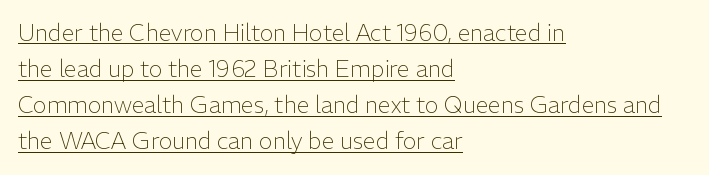
Q: Is the text bold? A: No.
Q: Is the text italic (slanted)? A: No, it is upright.
Q: Is the text underlined? A: Yes.
Q: How is the paragraph aligned? A: Left-aligned.
Q: Is the spacing between letters normal or unusually wide? A: Normal.
Q: Is the spacing between lines tight, normal or loose? A: Normal.
